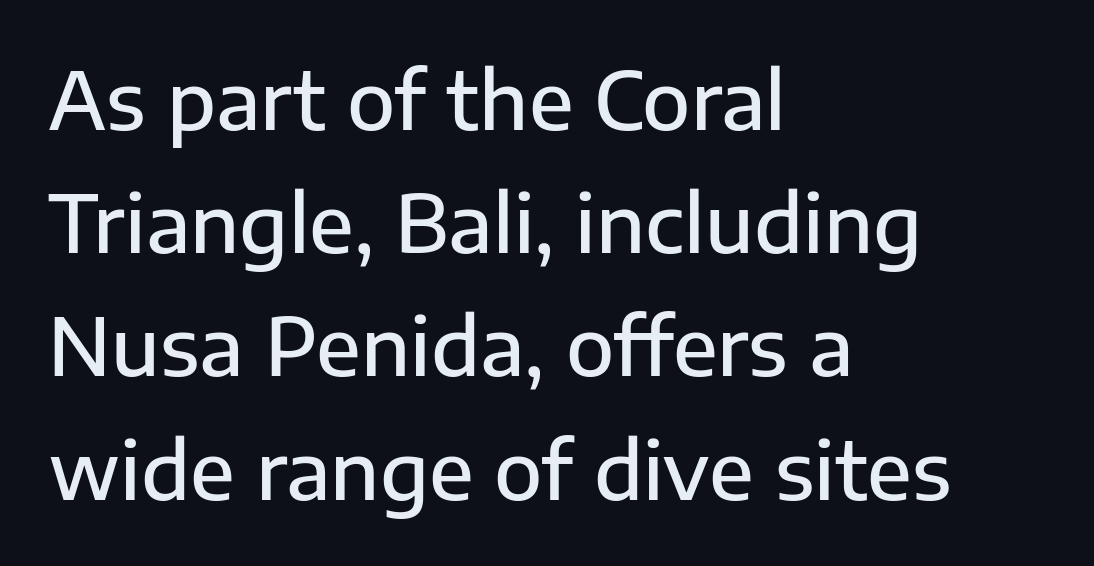
Q: Is the text bold? A: Semi-bold.
Q: Is the text italic (slanted)? A: No, it is upright.
Q: Is the typeface a serif or a sans-serif typeface? A: Sans-serif.
Q: Is the text underlined? A: No.
Q: How is the paragraph aligned? A: Left-aligned.
Q: Is the spacing between letters normal or unusually wide? A: Normal.
Q: Is the spacing between lines tight, normal or loose? A: Normal.
Q: Width (condensed, normal, or wide)? A: Normal.
Q: Stroke contrast? A: Low.
Q: x-height? A: Medium.
Q: Monospaced? A: No.
